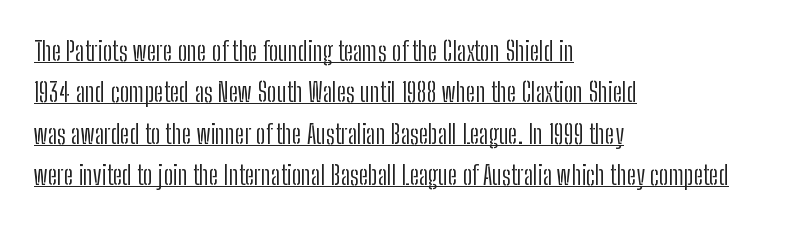
Q: Is the text bold? A: No.
Q: Is the text italic (slanted)? A: No, it is upright.
Q: Is the text underlined? A: Yes.
Q: How is the paragraph aligned? A: Left-aligned.
Q: Is the spacing between letters normal or unusually wide? A: Normal.
Q: Is the spacing between lines tight, normal or loose? A: Normal.
